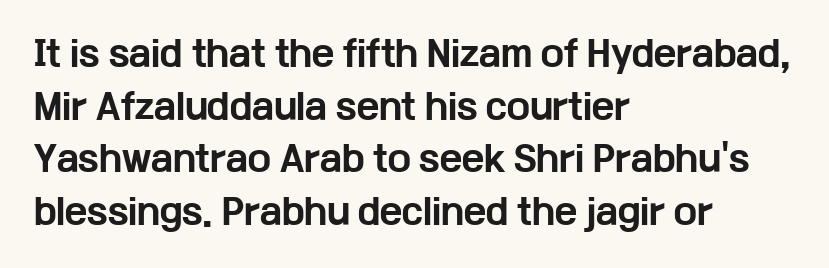
The passage is arranged the way most books set body copy — flush left. Observe the ordinary spacing: letters are neighbours, not strangers. The leading is moderate, giving the passage an even texture. Unmarked baselines from the first word to the last. A full-strength bold gives these letters their thick strokes. In terms of posture, this sample is upright.
